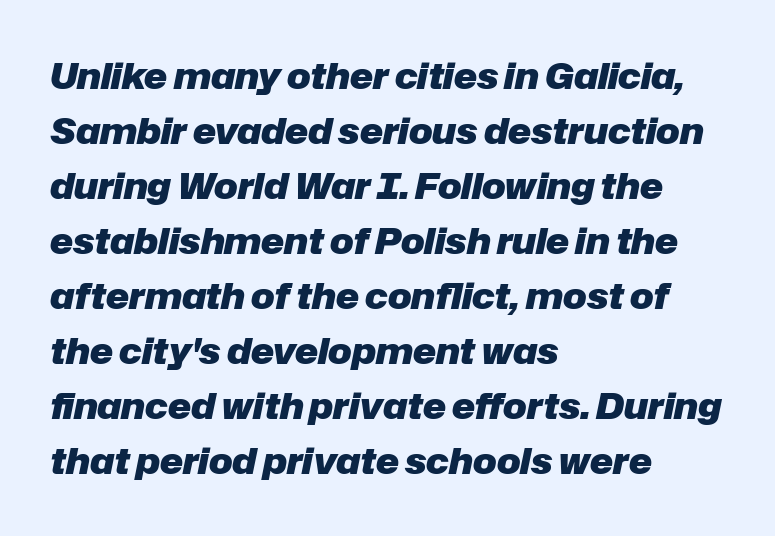
The space between consecutive lines is moderate. Rule under the text: the space is simply empty. These words are printed bold, with thick strokes throughout. You could call the tracking neutral — neither tight nor loose. A student would call this left alignment; a typographer would say flush left, rag right. Compared with ordinary roman type, these characters are visibly tilted.
